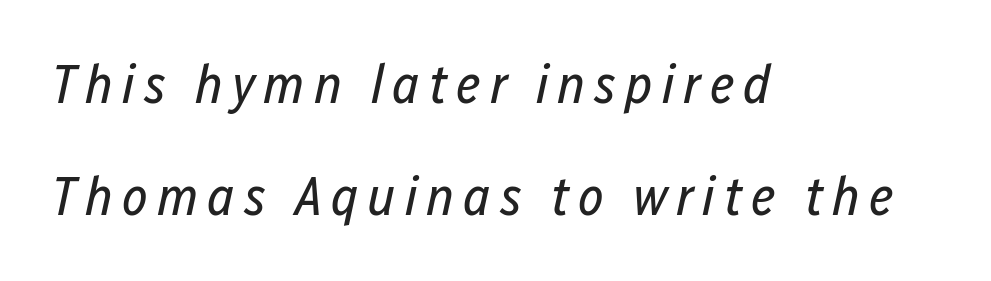
Type without underlining. Rows of type keep a wide berth in the vertical direction. The whole block is typeset with a tilt. The passage shown is typed in a proportional face where columns would drift. The font is comparable to plain body text, perhaps lighter.
